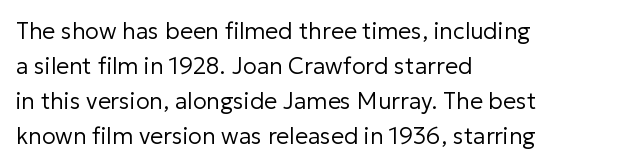
Q: Is the text bold? A: No.
Q: Is the text italic (slanted)? A: No, it is upright.
Q: Is the text underlined? A: No.
Q: How is the paragraph aligned? A: Left-aligned.
Q: Is the spacing between letters normal or unusually wide? A: Normal.
Q: Is the spacing between lines tight, normal or loose? A: Normal.
